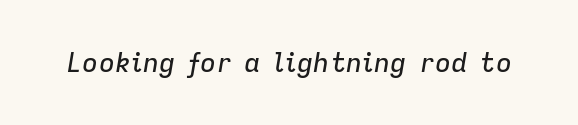
The image shows 27 px text type, italic (leaning right); set normal letter spacing, not underlined.
